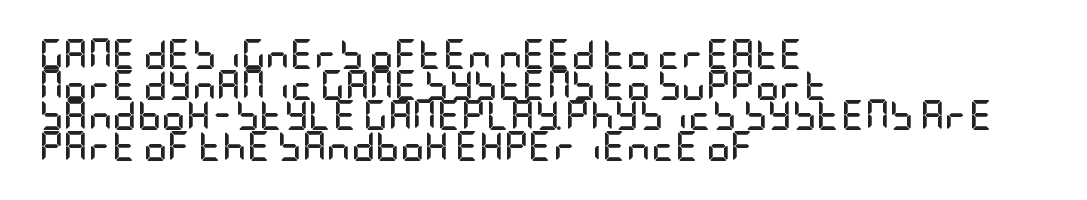
The image shows 30 px semibold, condensed sans-serif type, upright; set left-aligned, tight line spacing (1.02x), normal letter spacing, not underlined; low stroke contrast and a large x-height.
